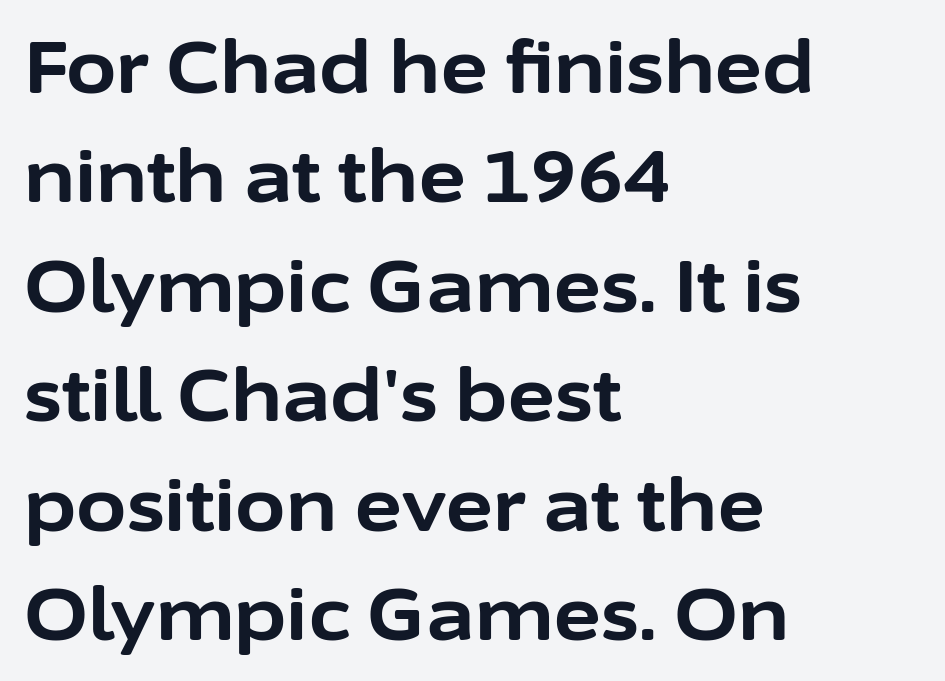
The compositor pushed each line to the left boundary. This sample keeps an unexceptional amount of space between lines. In terms of letterspacing, this is plain default setting. The letters advance in unequal steps, a hallmark of proportional type. The area under the type is left untouched. Each letter's strokes conclude bluntly, with no projecting serifs.
